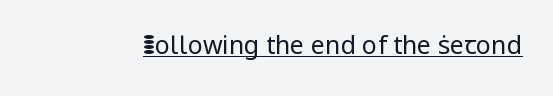
Q: Is the text bold? A: No.
Q: Is the text italic (slanted)? A: No, it is upright.
Q: Is the text underlined? A: Yes.
Q: Is the spacing between letters normal or unusually wide? A: Normal.
